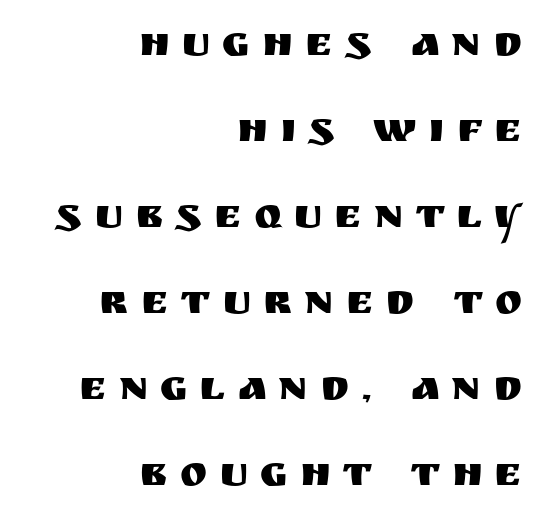
The image shows 41 px sans-serif type, upright; set right-aligned, loose line spacing (2.1x), unusually wide letter spacing (+0.3 em), not underlined; medium stroke contrast and a large x-height.
